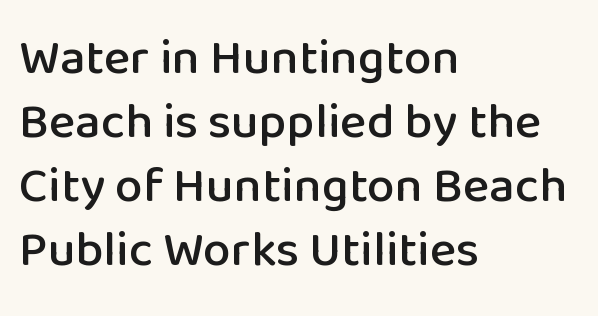
The axis of the letterforms is exactly vertical. One glance says typical: line gaps are just what's usual. Descender tails drop into unmarked territory. Characters follow at the spacing the type designer built in. In CSS terms this would be text-align: left. Spacing verdict: proportional, widths tailored to each character.
